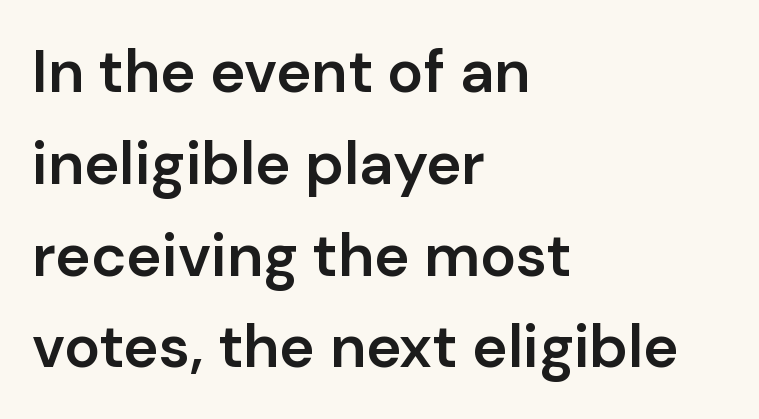
{"serif": "no", "italic": "no", "bold": "semi", "weight": "semibold", "width": "normal", "stroke_contrast": "low", "x_height": "medium", "monospaced": "no", "underline": "no", "align": "left", "line_spacing": "normal", "line_spacing_ratio": 1.53, "letter_spacing": "normal", "letter_spacing_em": 0.0, "glyph_px": 60}
